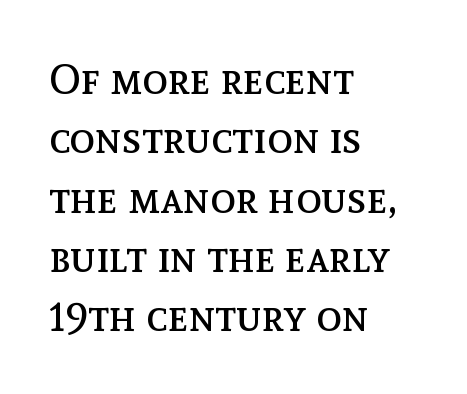
Q: Is the text bold? A: No.
Q: Is the text italic (slanted)? A: No, it is upright.
Q: Is the text underlined? A: No.
Q: How is the paragraph aligned? A: Left-aligned.
Q: Is the spacing between letters normal or unusually wide? A: Normal.
Q: Is the spacing between lines tight, normal or loose? A: Normal.
Q: Width (condensed, normal, or wide)? A: Normal.
Q: x-height? A: Medium.
Q: Monospaced? A: No.
